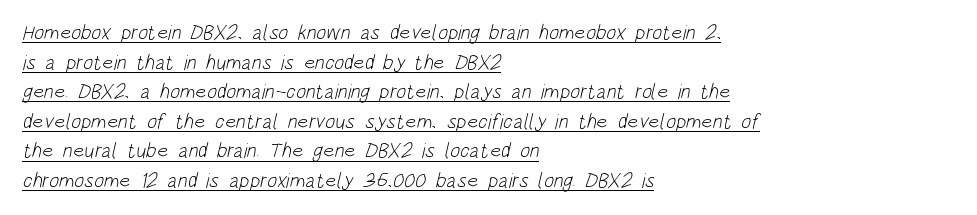
{"bold": "no", "underline": "yes", "align": "left", "line_spacing": "normal", "line_spacing_ratio": 1.41, "letter_spacing": "normal", "letter_spacing_em": 0.0, "glyph_px": 21}
